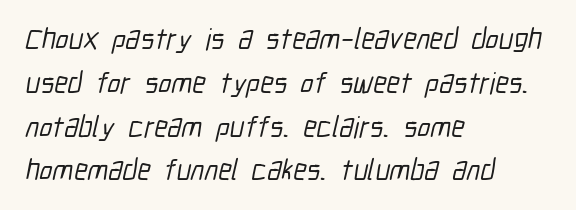
{"serif": "no", "width": "condensed", "stroke_contrast": "low", "x_height": "medium", "monospaced": "no", "underline": "no", "align": "left", "line_spacing": "normal", "line_spacing_ratio": 1.46, "letter_spacing": "normal", "letter_spacing_em": 0.0, "glyph_px": 30}
